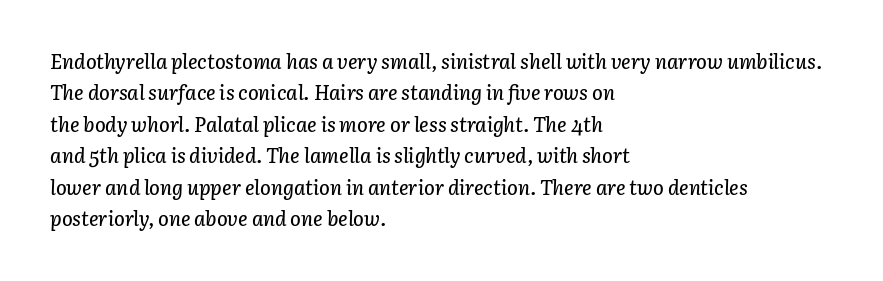
This sample uses an oblique cut, with every glyph tilted off the vertical. The ragged edge is on the right, which tells us the setting is flush left. Vertical spacing — default. Any mark beneath the type? The region is blank. What stands out about the letter spacing? Nothing — it is the standard amount.
